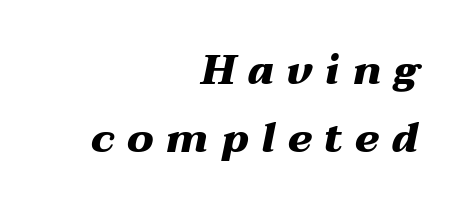
The image shows 41 px heavy, wide type, italic (leaning right); set right-aligned, normal line spacing (1.66x), unusually wide letter spacing (+0.3 em), not underlined; medium stroke contrast and a medium x-height.
